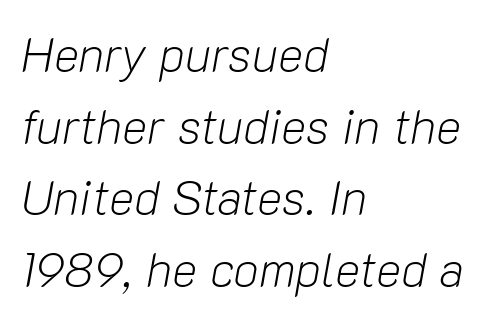
Just letters on the line, the space beneath them empty. This rendering leaves character spacing at its baseline value. The letters advance in unequal steps, a hallmark of proportional type. All the whitespace from short lines collects on the right. The face looks like a standard text weight, possibly lighter. Regular leading.
